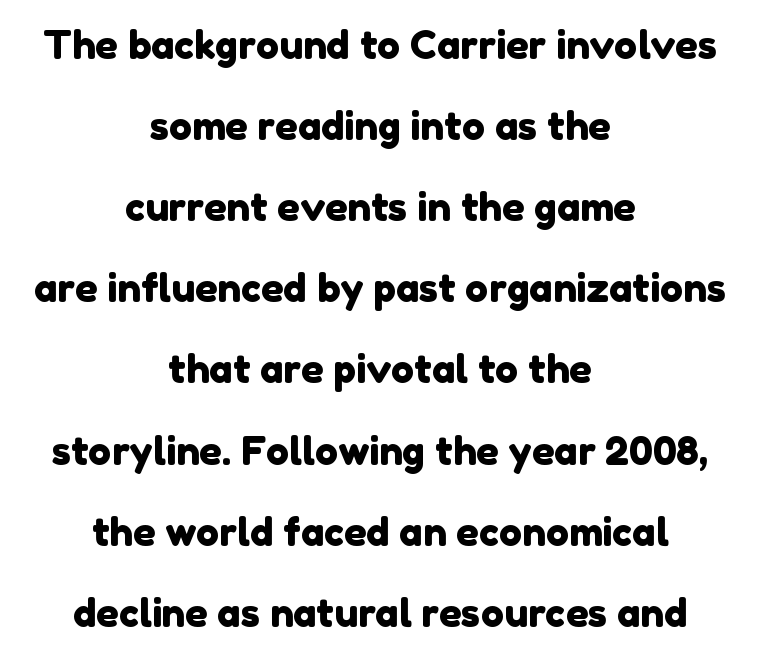
{"serif": "no", "width": "normal", "stroke_contrast": "low", "x_height": "medium", "monospaced": "no", "underline": "no", "align": "center", "line_spacing": "loose", "line_spacing_ratio": 2.08, "letter_spacing": "normal", "letter_spacing_em": 0.0, "glyph_px": 39}
